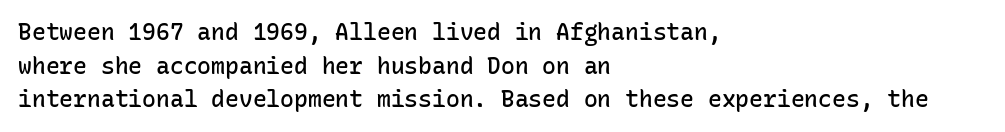
The image shows 23 px text type, upright; set left-aligned, normal line spacing (1.46x), normal letter spacing, not underlined.
